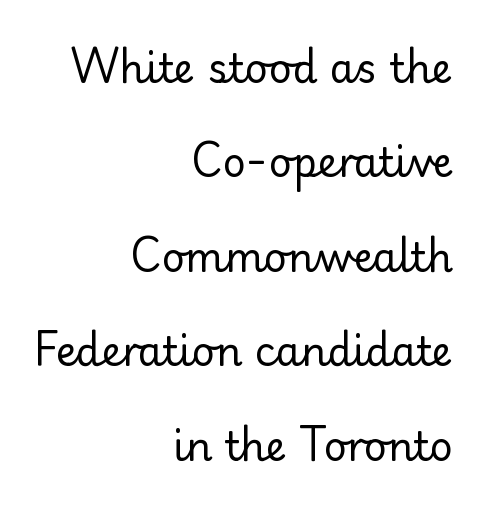
The image shows 40 px regular-weight sans-serif type, upright; set right-aligned, loose line spacing (2.36x), normal letter spacing, not underlined; low stroke contrast and a small x-height.
